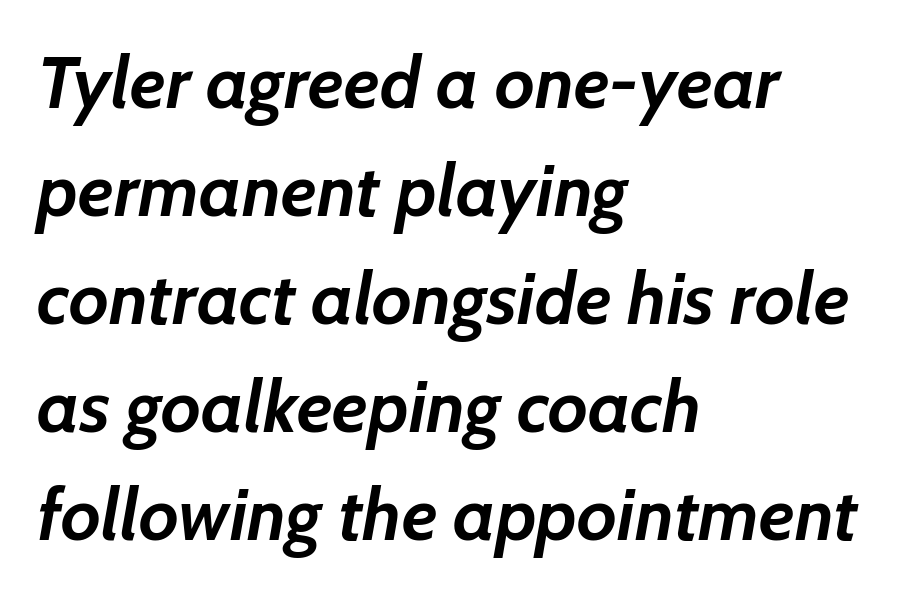
Every row of glyphs begins at an identical x-position on the left. There's an unmistakable incline to the writing here. The rendering keeps characters at their native spacing. Just letters on the line, the space beneath them empty.
